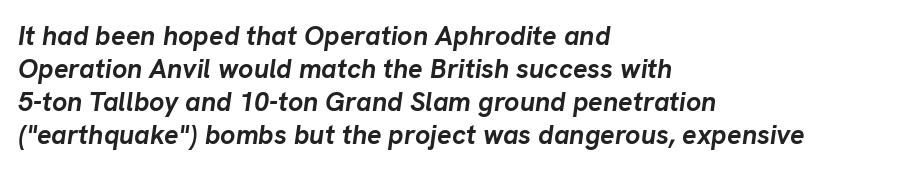
Q: Is the text bold? A: Yes.
Q: Is the text italic (slanted)? A: Yes, it leans right by about 8 degrees.
Q: Is the text underlined? A: No.
Q: How is the paragraph aligned? A: Left-aligned.
Q: Is the spacing between letters normal or unusually wide? A: Normal.
